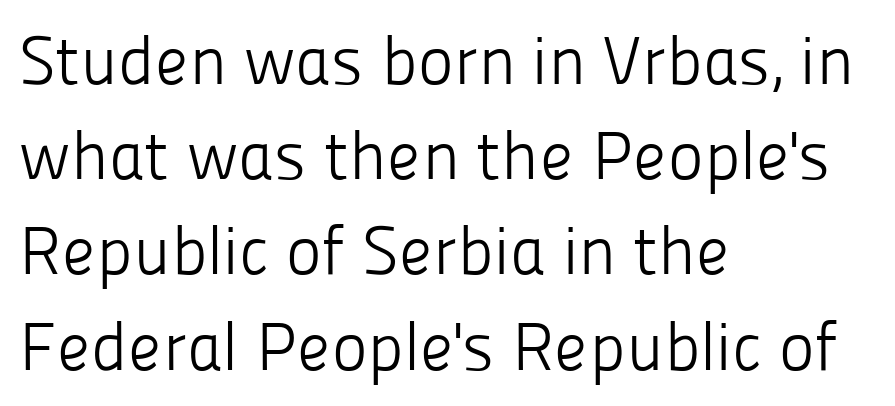
Q: Is the text bold? A: No.
Q: Is the text italic (slanted)? A: No, it is upright.
Q: Is the typeface a serif or a sans-serif typeface? A: Sans-serif.
Q: Is the text underlined? A: No.
Q: How is the paragraph aligned? A: Left-aligned.
Q: Is the spacing between letters normal or unusually wide? A: Normal.
Q: Is the spacing between lines tight, normal or loose? A: Normal.
Q: Width (condensed, normal, or wide)? A: Normal.
Q: Stroke contrast? A: Low.
Q: x-height? A: Medium.
Q: Monospaced? A: No.
